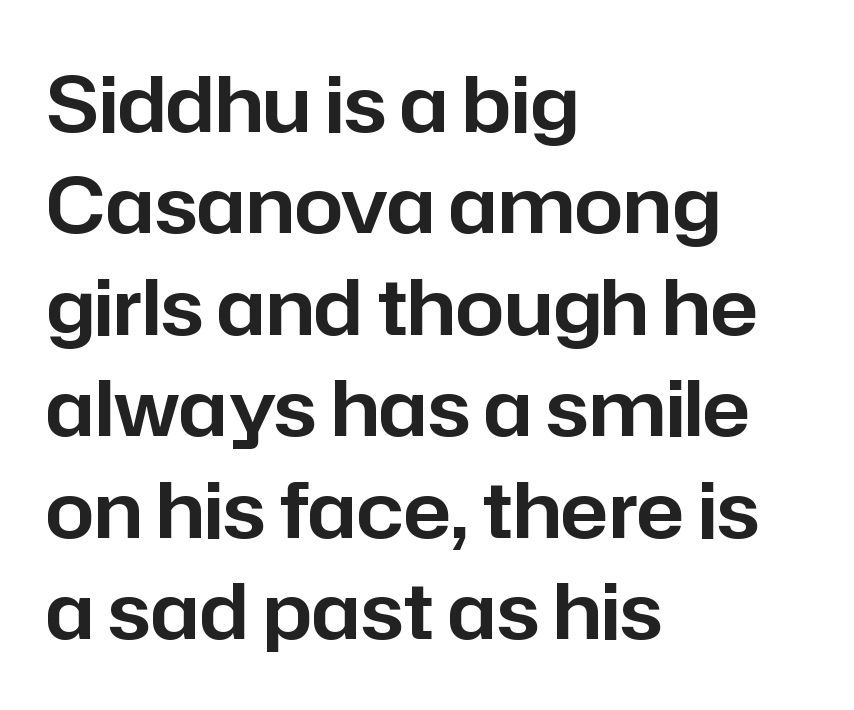
The image shows 78 px sans-serif type, upright; set left-aligned, normal line spacing (1.3x), normal letter spacing, not underlined; low stroke contrast and a medium x-height.
